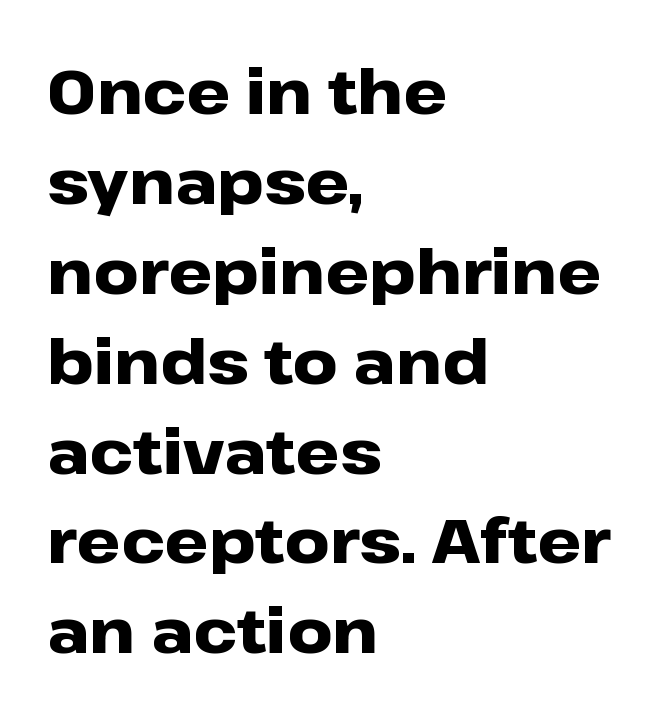
{"serif": "no", "italic": "no", "bold": "yes", "weight": "heavy", "width": "wide", "stroke_contrast": "low", "x_height": "medium", "monospaced": "no", "underline": "no", "align": "left", "line_spacing": "normal", "line_spacing_ratio": 1.45, "letter_spacing": "normal", "letter_spacing_em": 0.0, "glyph_px": 62}
